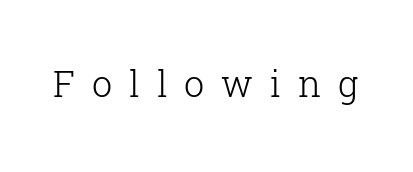
The image shows 36 px light serif type, upright; set unusually wide letter spacing (+0.47 em), not underlined; low stroke contrast and a medium x-height.
